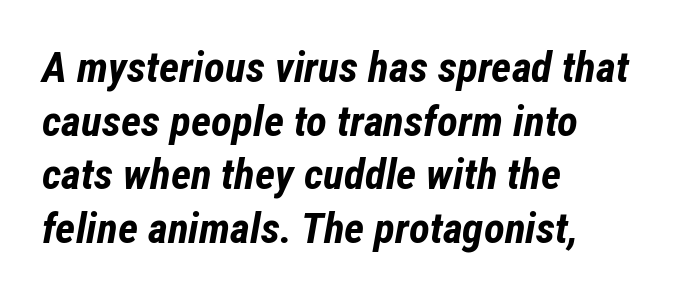
The image shows 43 px bold, condensed type, italic (leaning right); set left-aligned, normal line spacing (1.25x), normal letter spacing, not underlined; low stroke contrast and a medium x-height.
